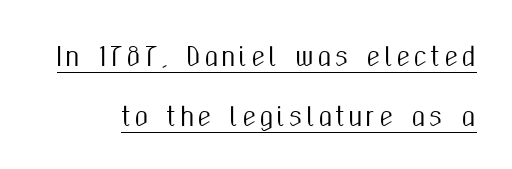
The image shows 25 px text type, upright; set loose line spacing (2.42x), underlined.
